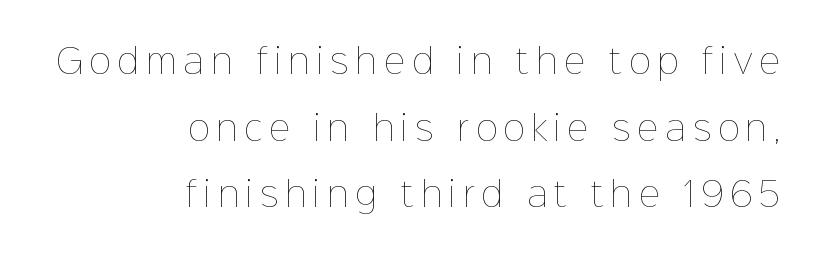
Q: Is the text bold? A: No.
Q: Is the text italic (slanted)? A: No, it is upright.
Q: Is the text underlined? A: No.
Q: How is the paragraph aligned? A: Right-aligned.
Q: Is the spacing between letters normal or unusually wide? A: Unusually wide.
Q: Is the spacing between lines tight, normal or loose? A: Loose.
Q: Width (condensed, normal, or wide)? A: Normal.
Q: Stroke contrast? A: Low.
Q: x-height? A: Medium.
Q: Monospaced? A: No.
